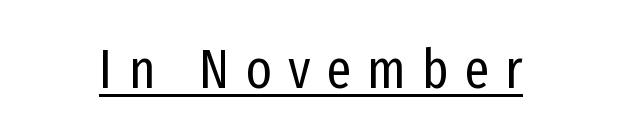
The image shows 55 px regular-weight, condensed sans-serif type, upright; set unusually wide letter spacing (+0.29 em), underlined; low stroke contrast and a medium x-height.
